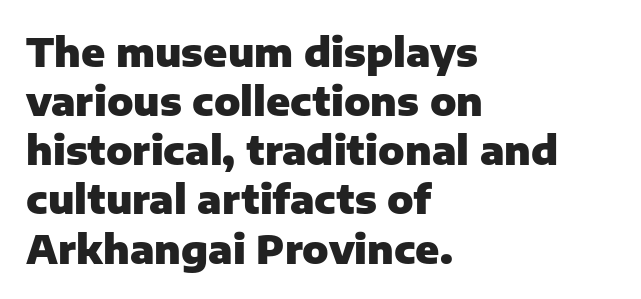
The image shows 39 px heavy sans-serif type, upright; set left-aligned, normal line spacing (1.26x), normal letter spacing, not underlined; low stroke contrast and a medium x-height.
